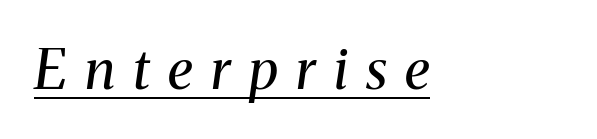
These lines are set flush left with a ragged right edge. Is the letter spacing exaggerated? Yes — the characters are pushed far apart. This sample uses an oblique cut, with every glyph tilted off the vertical. Here the designer chose a conventional face with non-uniform glyph widths. The face looks like a standard text weight, possibly lighter. The rendering uses the underline text-decoration.
